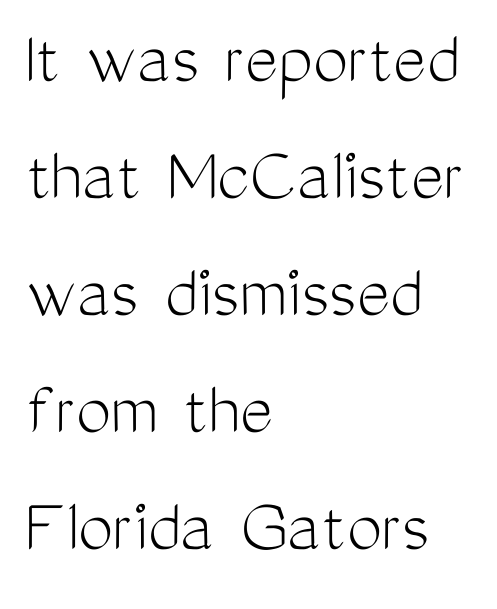
You can tell it's not italic because the verticals are truly vertical. Nobody touched the tracking dial on this one. Underlining? Definitely not there. Line starts are locked; line ends wander.
